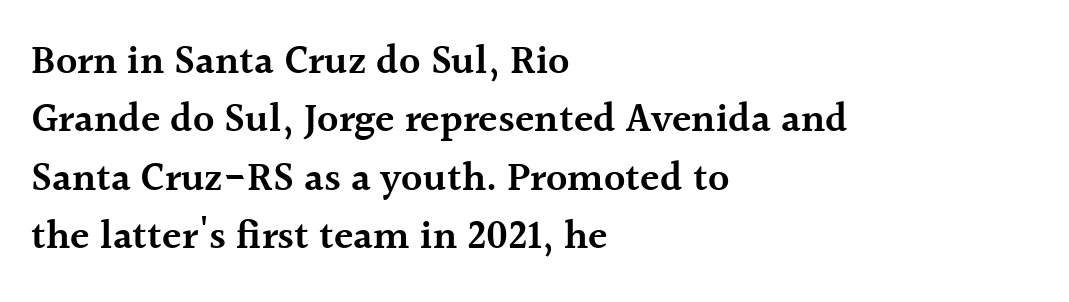
{"serif": "yes", "italic": "no", "bold": "semi", "weight": "semibold", "width": "normal", "x_height": "medium", "monospaced": "no", "underline": "no", "align": "left", "line_spacing": "normal", "line_spacing_ratio": 1.46, "letter_spacing": "normal", "letter_spacing_em": 0.0, "glyph_px": 40}
